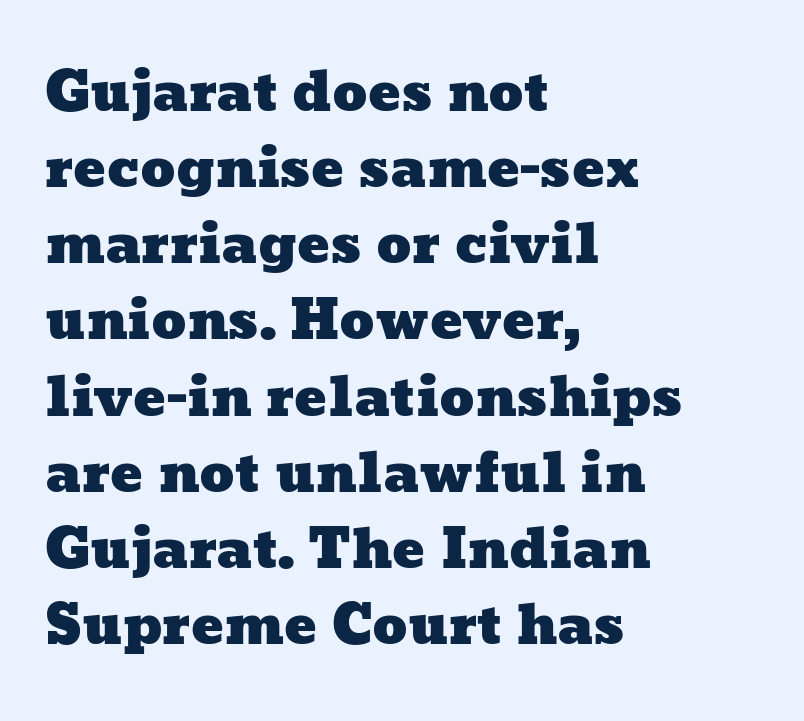
The image shows 54 px wide type; set left-aligned, normal line spacing (1.41x), normal letter spacing, not underlined; low stroke contrast and a medium x-height.
